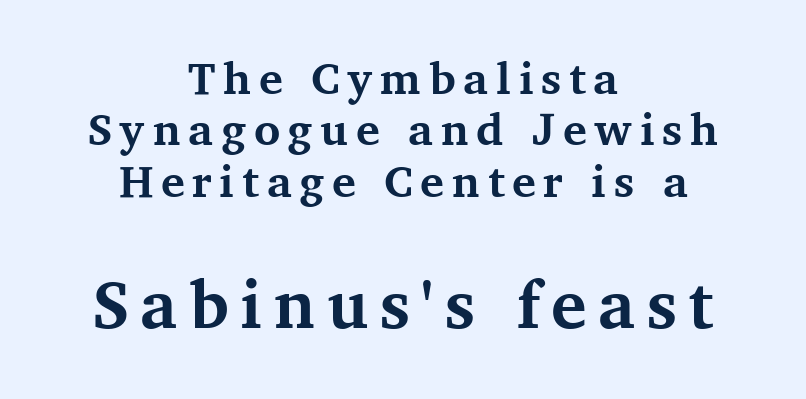
Q: Is the text bold? A: Yes.
Q: Is the text italic (slanted)? A: No, it is upright.
Q: Is the typeface a serif or a sans-serif typeface? A: Serif.
Q: Is the text underlined? A: No.
Q: How is the paragraph aligned? A: Centered.
Q: Is the spacing between lines tight, normal or loose? A: Tight.
Q: Which block of text is set in a larger size, the first (top) or the second (bottom)? A: The second (bottom) one.
Q: Width (condensed, normal, or wide)? A: Normal.
Q: Stroke contrast? A: Medium.
Q: x-height? A: Medium.
Q: Monospaced? A: No.
